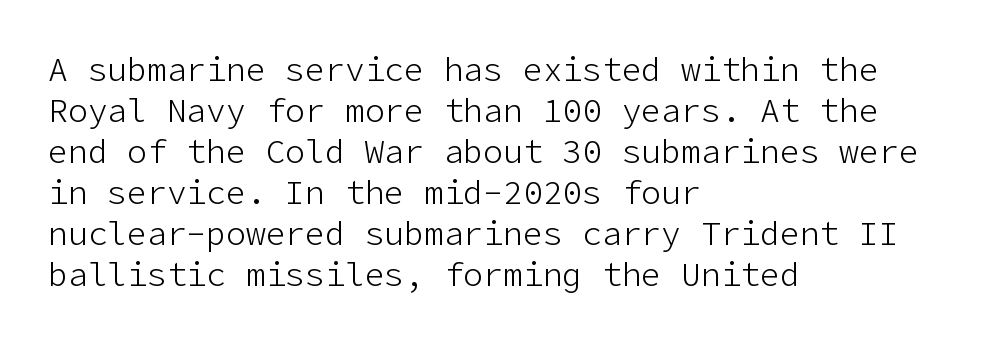
The image shows 33 px light sans-serif type, upright; set left-aligned, line spacing 1.24x, normal letter spacing, not underlined; low stroke contrast and a medium x-height.
